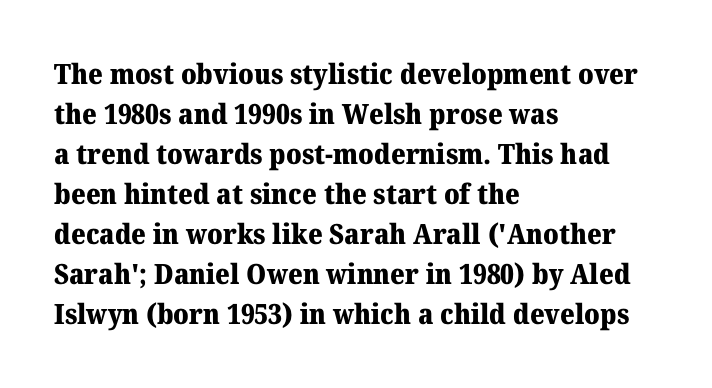
Q: Is the text bold? A: Yes.
Q: Is the text italic (slanted)? A: No, it is upright.
Q: Is the typeface a serif or a sans-serif typeface? A: Serif.
Q: Is the text underlined? A: No.
Q: How is the paragraph aligned? A: Left-aligned.
Q: Is the spacing between letters normal or unusually wide? A: Normal.
Q: Is the spacing between lines tight, normal or loose? A: Normal.
Q: Width (condensed, normal, or wide)? A: Normal.
Q: Stroke contrast? A: Medium.
Q: x-height? A: Medium.
Q: Monospaced? A: No.
